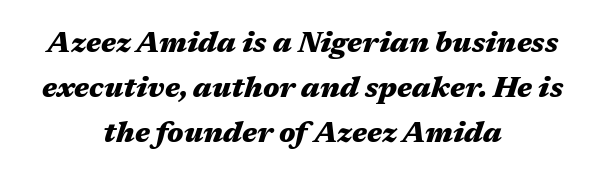
The image shows 29 px heavy, wide type, italic (leaning right); set centered, normal line spacing (1.56x), normal letter spacing, not underlined; medium stroke contrast and a medium x-height.
